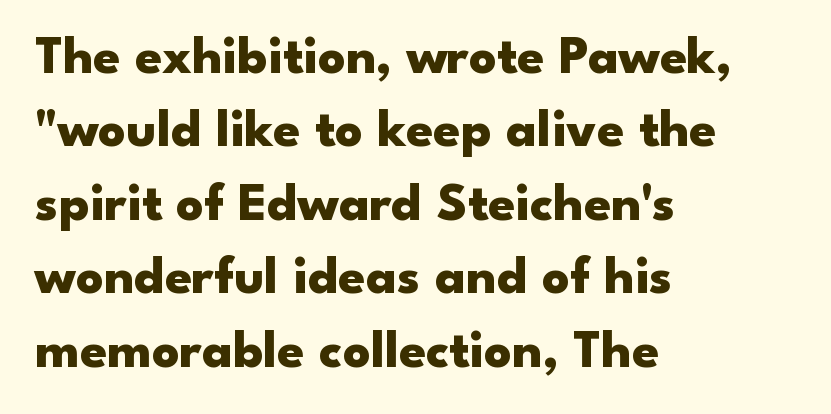
The image shows 54 px heavy, wide sans-serif type, upright; set left-aligned, normal line spacing (1.36x), normal letter spacing, not underlined; low stroke contrast and a small x-height.
